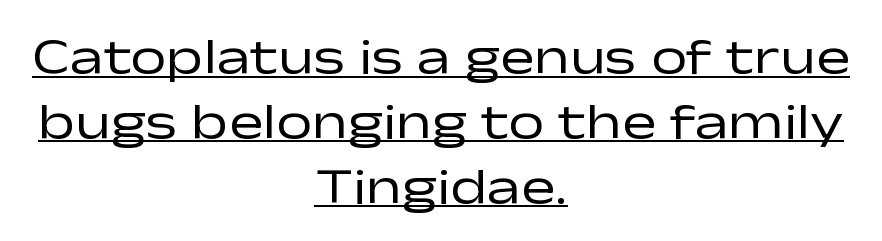
The image shows 51 px regular-weight, wide sans-serif type, upright; set centered, normal line spacing (1.27x), normal letter spacing, underlined; low stroke contrast and a medium x-height.
